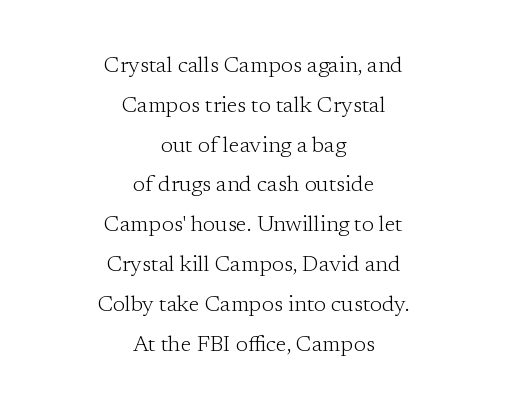
The lettering stays uniformly vertical, giving the passage a roman look. Think standard paragraph weight, or any step lighter than that. Short and long lines alike share a common midpoint. There is no visible air inserted between adjacent glyphs. Check under the words: just untouched page.
